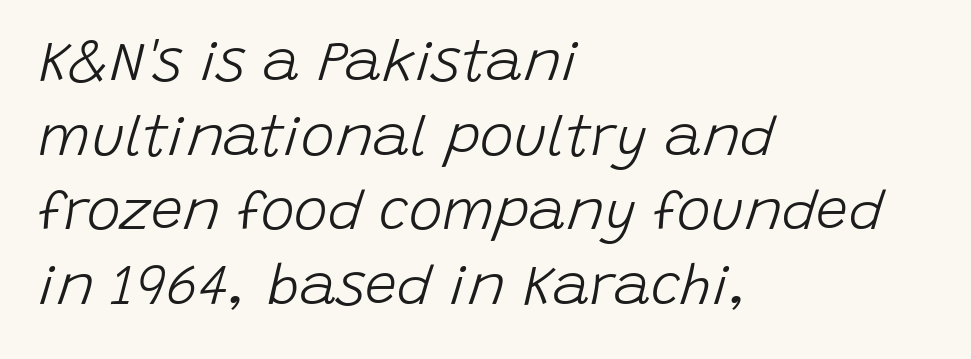
A clean baseline with only descenders dipping below it. An italicized treatment has been applied to the whole sample. The rendering keeps characters at their native spacing. The passage shown stacks its lines at a standard gap.
